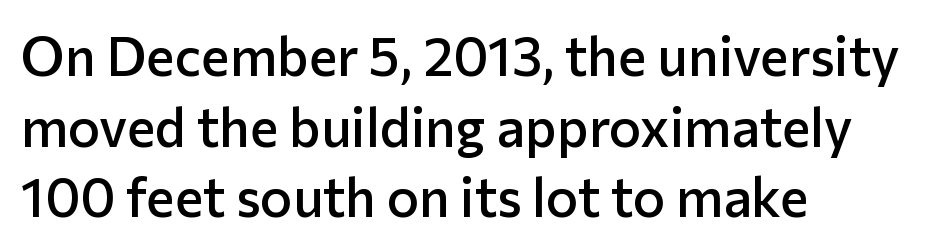
The image shows 54 px semibold sans-serif type, upright; set left-aligned, normal line spacing (1.31x), normal letter spacing, not underlined; low stroke contrast and a medium x-height.
